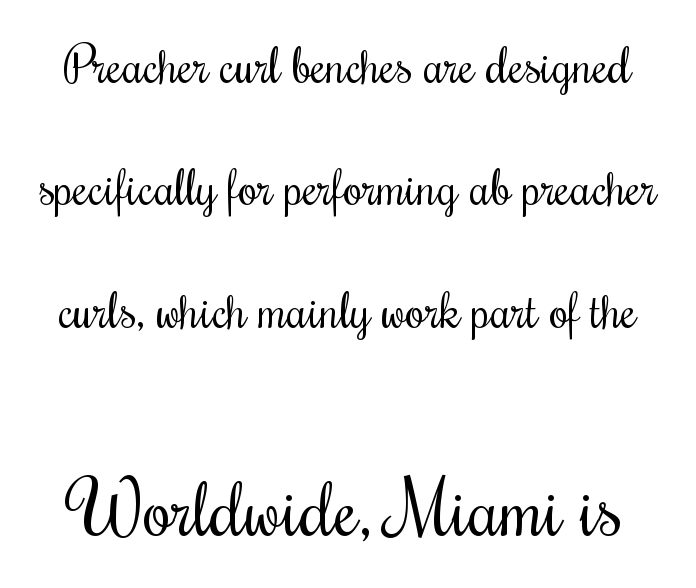
The image shows 75 px regular-weight, condensed serif type; set loose line spacing (2.45x), normal letter spacing, not underlined; the second (bottom) block is 1.5x larger; medium stroke contrast and a small x-height.
